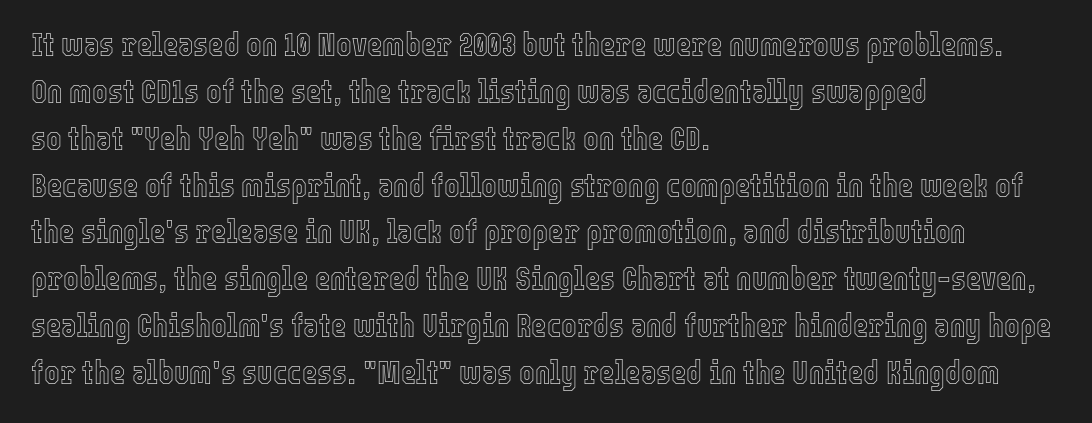
The image shows 33 px condensed type, upright; set left-aligned, normal line spacing (1.42x), normal letter spacing, not underlined; a medium x-height.
